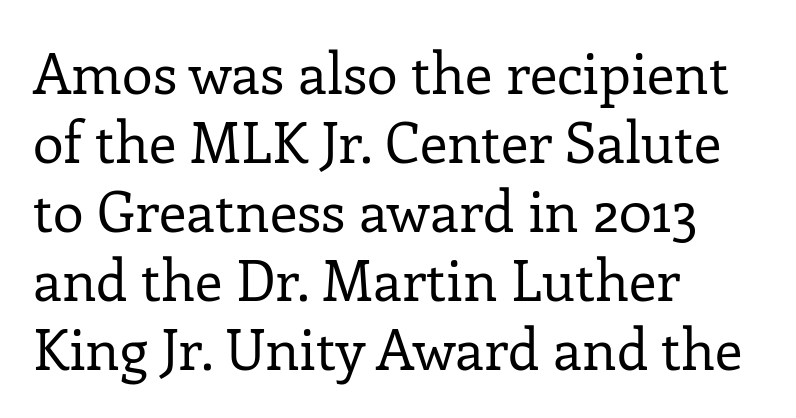
Q: Is the text bold? A: No.
Q: Is the text italic (slanted)? A: No, it is upright.
Q: Is the typeface a serif or a sans-serif typeface? A: Serif.
Q: Is the text underlined? A: No.
Q: How is the paragraph aligned? A: Left-aligned.
Q: Is the spacing between letters normal or unusually wide? A: Normal.
Q: Width (condensed, normal, or wide)? A: Normal.
Q: Stroke contrast? A: Low.
Q: x-height? A: Medium.
Q: Monospaced? A: No.
